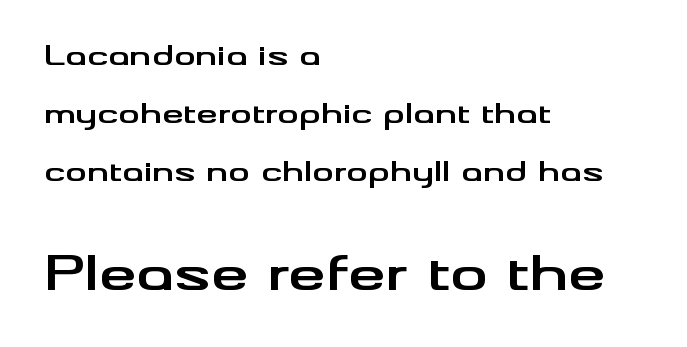
The image shows 47 px bold, wide sans-serif type, upright; set left-aligned, loose line spacing (2.14x), normal letter spacing, not underlined; the second (bottom) block is 1.74x larger; medium stroke contrast and a small x-height.
